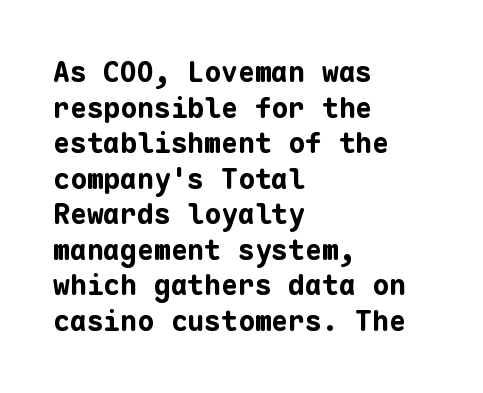
Has an underline been added? It has not. Serifs: no, the terminals of the letterforms are clean. Reading down the block, your eye returns to a fixed left position each line. Posture: upright roman. The passage shown stacks its lines at a standard gap.
